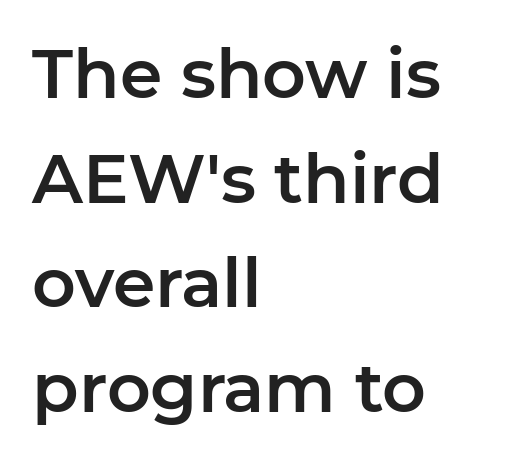
The image shows 68 px sans-serif type, upright; set left-aligned, normal line spacing (1.54x), normal letter spacing, not underlined; low stroke contrast and a medium x-height.
